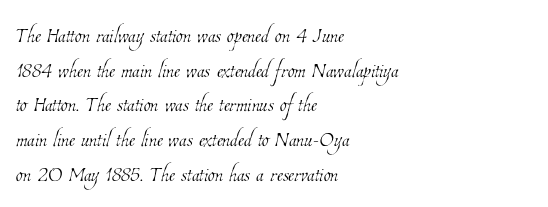
{"bold": "no", "weight": "thin", "width": "condensed", "stroke_contrast": "low", "x_height": "medium", "monospaced": "no", "underline": "no", "align": "left", "line_spacing_ratio": 1.24, "letter_spacing": "normal", "letter_spacing_em": 0.0, "glyph_px": 28}
